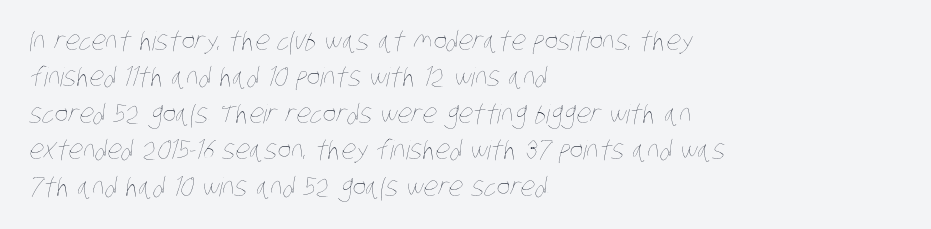
The image shows 26 px text type; set left-aligned, normal line spacing (1.4x), normal letter spacing, not underlined.
